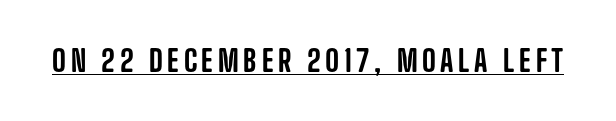
Q: Is the text italic (slanted)? A: No, it is upright.
Q: Is the typeface a serif or a sans-serif typeface? A: Sans-serif.
Q: Is the text underlined? A: Yes.
Q: Width (condensed, normal, or wide)? A: Condensed.
Q: Stroke contrast? A: Low.
Q: x-height? A: Large.
Q: Monospaced? A: No.
